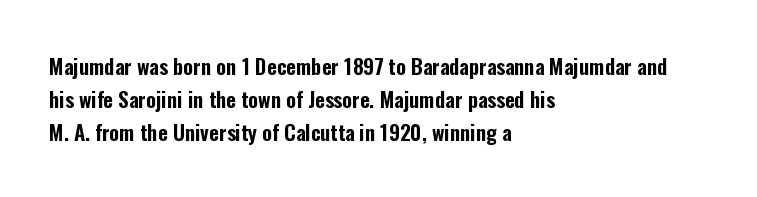
The image shows 21 px text type, upright; set left-aligned, normal line spacing (1.56x), normal letter spacing, not underlined.
